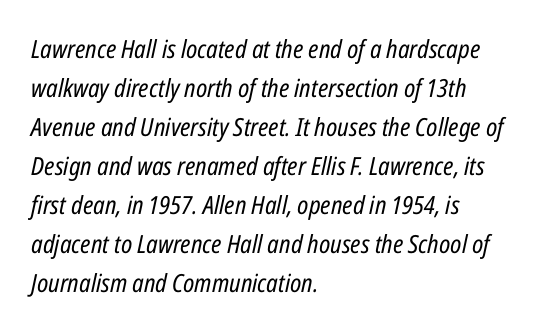
The letters look calm and open, with moderate or lighter stems. Spacing between characters is what you'd get straight out of the box. Looking at the ascenders, they clearly lean. Evenly set lines give the paragraph a standard silhouette.
